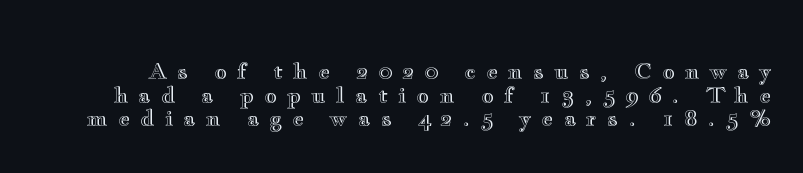
The image shows 22 px text type, upright; set tight line spacing (1.07x), unusually wide letter spacing (+0.47 em), not underlined.
